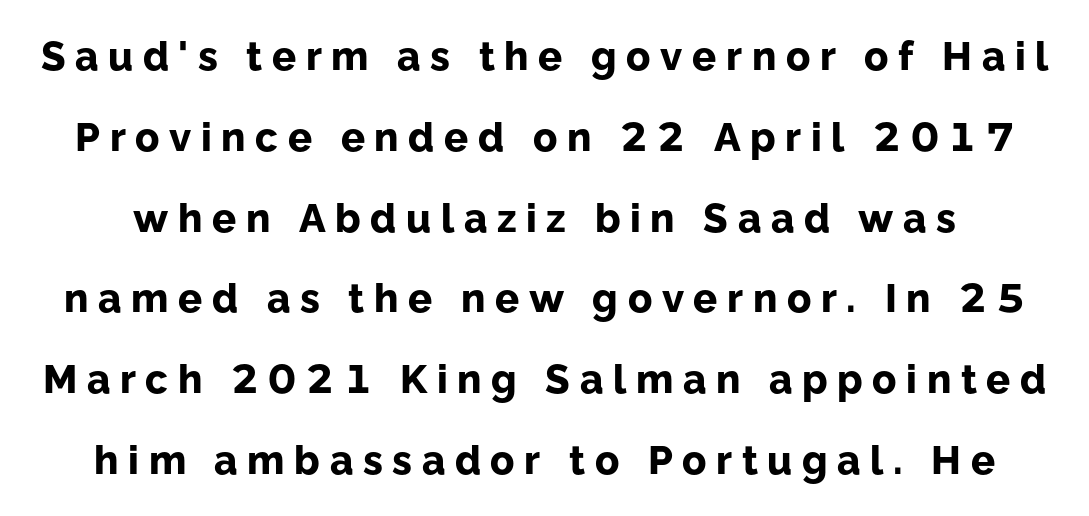
{"serif": "no", "italic": "no", "bold": "yes", "weight": "bold", "width": "normal", "stroke_contrast": "low", "x_height": "medium", "monospaced": "no", "underline": "no", "line_spacing": "loose", "line_spacing_ratio": 2.02, "letter_spacing": "wide", "letter_spacing_em": 0.24, "glyph_px": 40}
